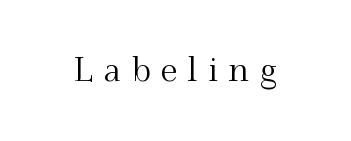
{"serif": "yes", "italic": "no", "width": "normal", "stroke_contrast": "medium", "x_height": "small", "monospaced": "no", "underline": "no", "letter_spacing": "wide", "letter_spacing_em": 0.33, "glyph_px": 33}
